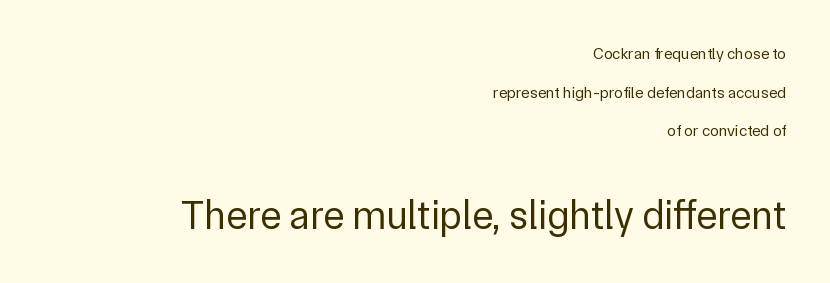
The image shows 40 px regular-weight sans-serif type, upright; set right-aligned, loose line spacing (2.41x), normal letter spacing, not underlined; the second (bottom) block is 2.5x larger; low stroke contrast and a medium x-height.
